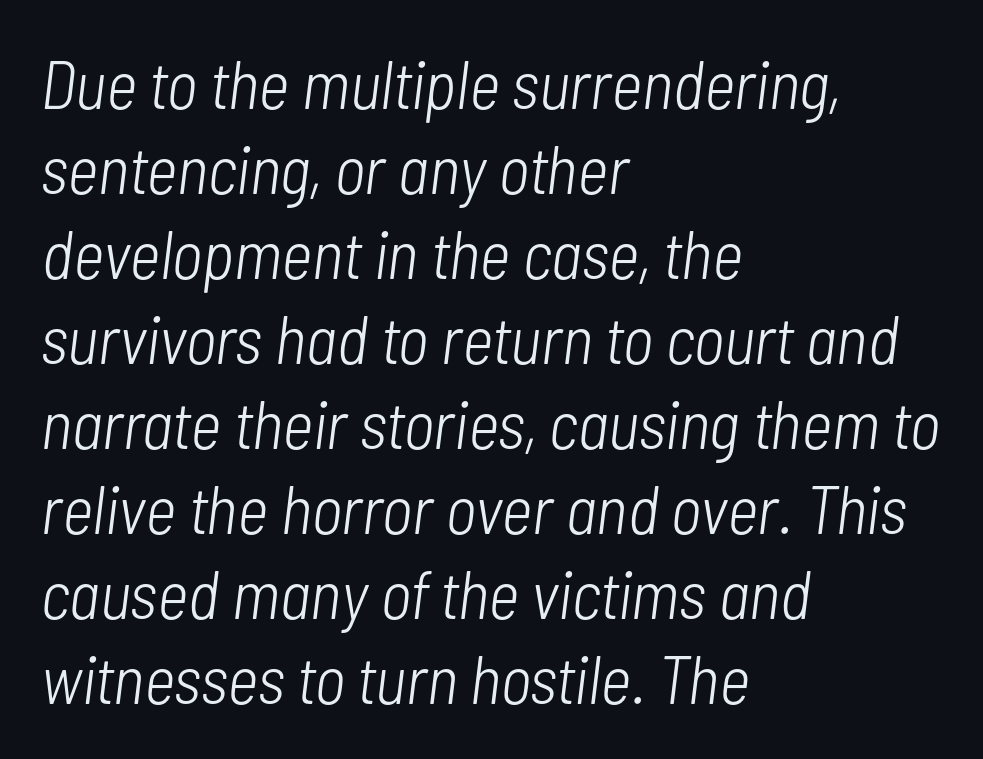
Q: Is the text bold? A: No.
Q: Is the text italic (slanted)? A: Yes, it leans right by about 7 degrees.
Q: Is the text underlined? A: No.
Q: How is the paragraph aligned? A: Left-aligned.
Q: Is the spacing between letters normal or unusually wide? A: Normal.
Q: Is the spacing between lines tight, normal or loose? A: Normal.
Q: Width (condensed, normal, or wide)? A: Condensed.
Q: Stroke contrast? A: Low.
Q: x-height? A: Medium.
Q: Monospaced? A: No.
